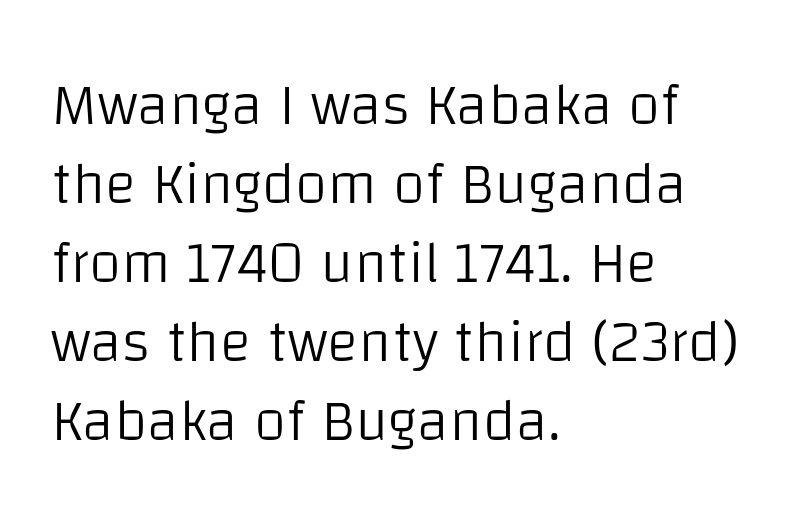
The image shows 59 px light sans-serif type, upright; set left-aligned, normal line spacing (1.34x), normal letter spacing, not underlined; low stroke contrast and a large x-height.
